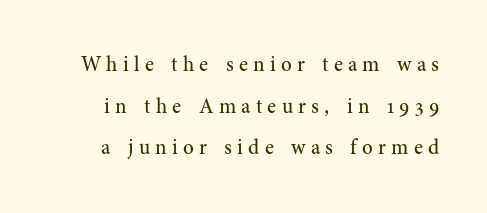
Whoever set this chose breathing room over compactness in the vertical rhythm. A typesetter would call this heavily tracked-out type. Counters stay open thanks to moderate or lighter strokes. Is there any slant? The stems are plumb. Each row of text sits above clean, open space.
